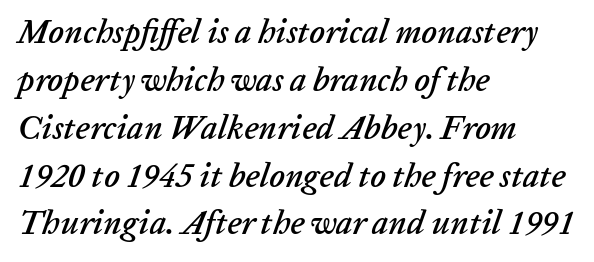
In terms of letterspacing, this is plain default setting. Is this a fixed-width face? No — the glyphs have proportional, varying widths. The font's italic variant was chosen for this text. If you measured baseline to baseline, you'd find a middling distance. Where is the straight margin? On the left. The string is rendered with underlining switched off.
